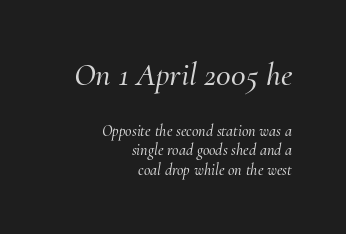
Q: Is the text italic (slanted)? A: Yes, it leans right by about 10 degrees.
Q: Is the typeface a serif or a sans-serif typeface? A: Serif.
Q: Is the text underlined? A: No.
Q: How is the paragraph aligned? A: Right-aligned.
Q: Is the spacing between letters normal or unusually wide? A: Normal.
Q: Which block of text is set in a larger size, the first (top) or the second (bottom)? A: The first (top) one.
Q: Width (condensed, normal, or wide)? A: Normal.
Q: Stroke contrast? A: Medium.
Q: x-height? A: Small.
Q: Monospaced? A: No.
